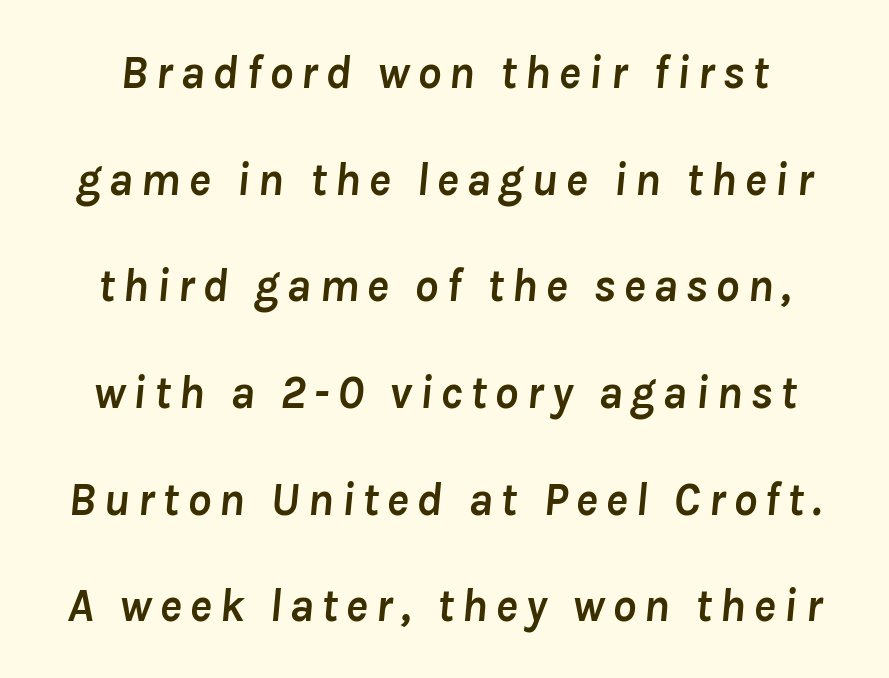
Looks like regular typesetting: each glyph gets only the width it needs. Whoever set this chose breathing room over compactness in the vertical rhythm. The gap between lines stays unmarked. Style check: oblique. Plenty of ink on the page — the face is bold.
